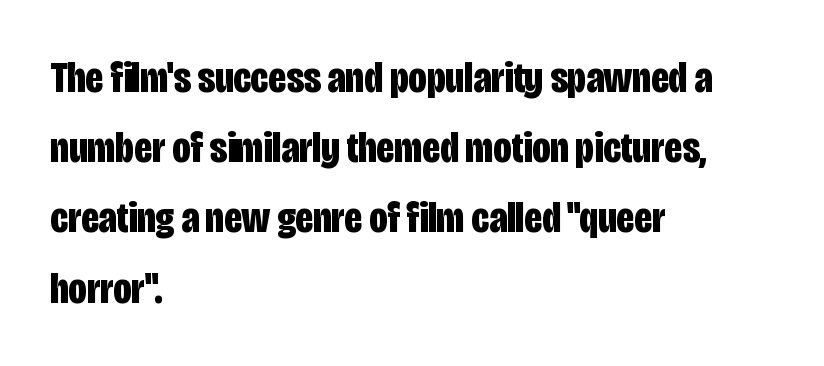
You'd pick this weight for a headline — it's a proper bold. Do the characters align in a grid? No, the font is proportional. The lines are quadded left. Descenders hang freely into open space. Standard letterfit; no display-style spreading of the glyphs.
